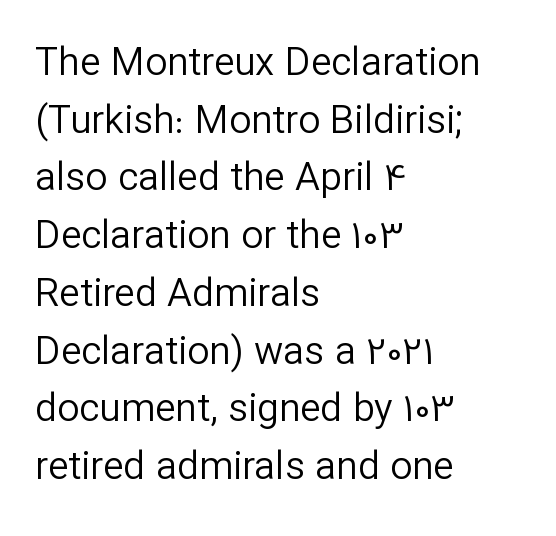
Q: Is the text bold? A: No.
Q: Is the text italic (slanted)? A: No, it is upright.
Q: Is the typeface a serif or a sans-serif typeface? A: Sans-serif.
Q: Is the text underlined? A: No.
Q: How is the paragraph aligned? A: Left-aligned.
Q: Is the spacing between letters normal or unusually wide? A: Normal.
Q: Is the spacing between lines tight, normal or loose? A: Normal.
Q: Width (condensed, normal, or wide)? A: Normal.
Q: Stroke contrast? A: Low.
Q: x-height? A: Medium.
Q: Monospaced? A: No.
